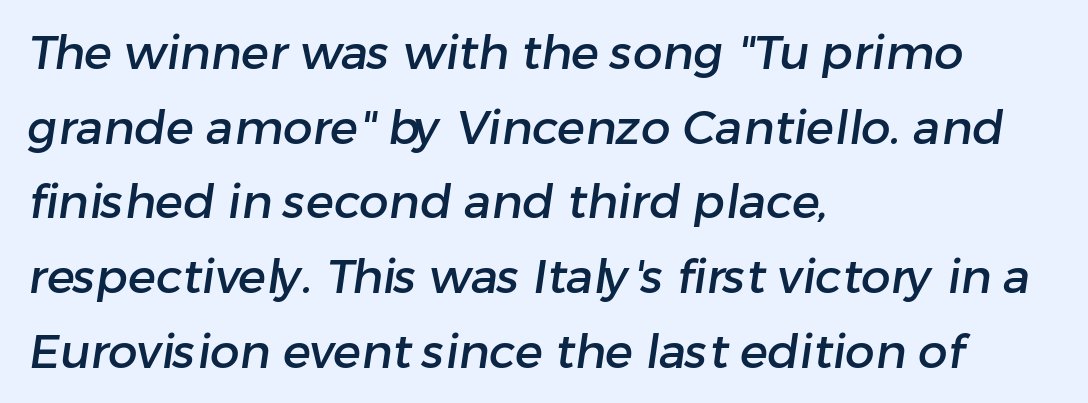
The image shows 47 px sans-serif type; set left-aligned, normal line spacing (1.59x), normal letter spacing, not underlined; low stroke contrast and a medium x-height.
